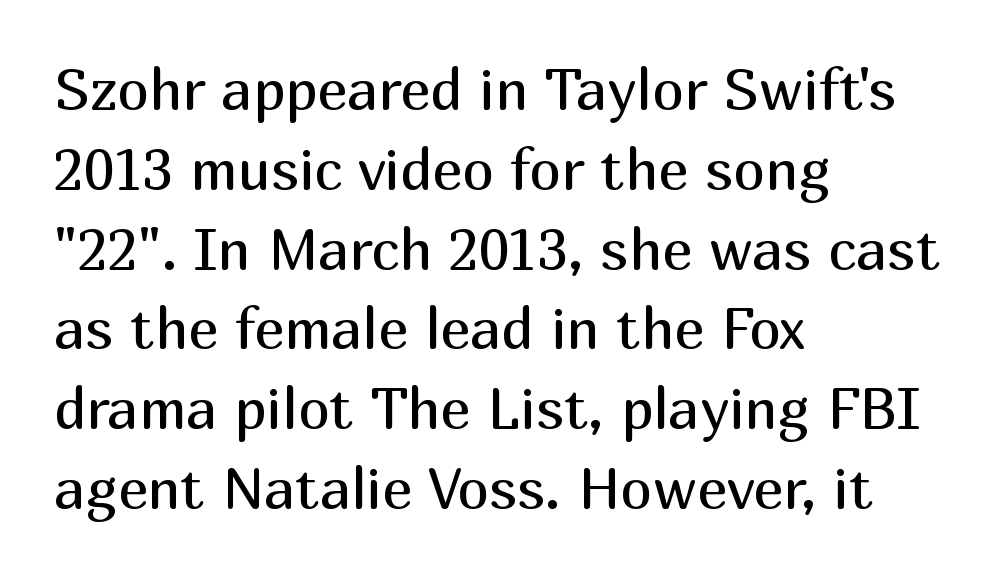
Q: Is the text bold? A: No.
Q: Is the text italic (slanted)? A: No, it is upright.
Q: Is the typeface a serif or a sans-serif typeface? A: Sans-serif.
Q: Is the text underlined? A: No.
Q: How is the paragraph aligned? A: Left-aligned.
Q: Is the spacing between letters normal or unusually wide? A: Normal.
Q: Is the spacing between lines tight, normal or loose? A: Normal.
Q: Width (condensed, normal, or wide)? A: Normal.
Q: Stroke contrast? A: Medium.
Q: x-height? A: Medium.
Q: Monospaced? A: No.
